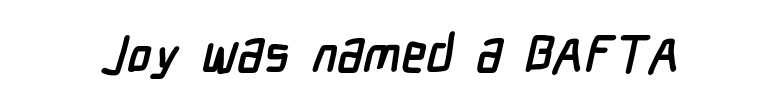
{"serif": "no", "bold": "yes", "weight": "semibold", "width": "condensed", "stroke_contrast": "low", "x_height": "medium", "monospaced": "no", "underline": "no", "letter_spacing": "normal", "letter_spacing_em": 0.0, "glyph_px": 51}
